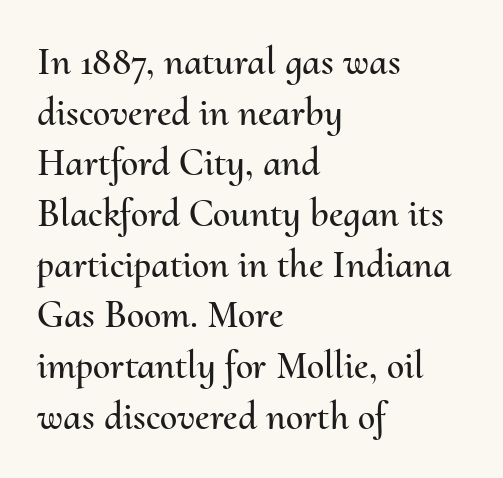
The image shows 39 px text type, upright; set left-aligned, normal line spacing (1.3x), normal letter spacing, not underlined; medium stroke contrast and a small x-height.
